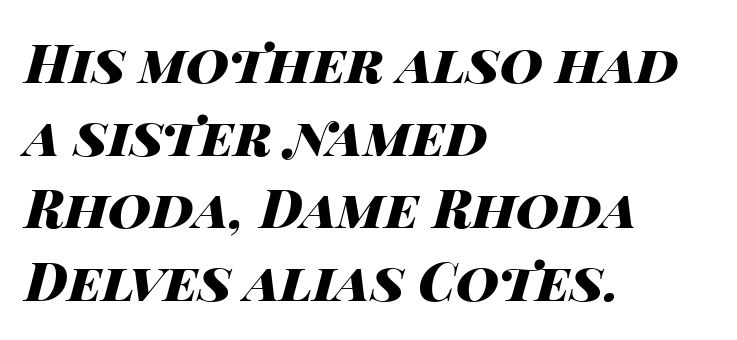
The image shows 53 px heavy, wide type, italic (leaning right); set left-aligned, normal line spacing (1.37x), normal letter spacing, not underlined; high stroke contrast and a large x-height.
